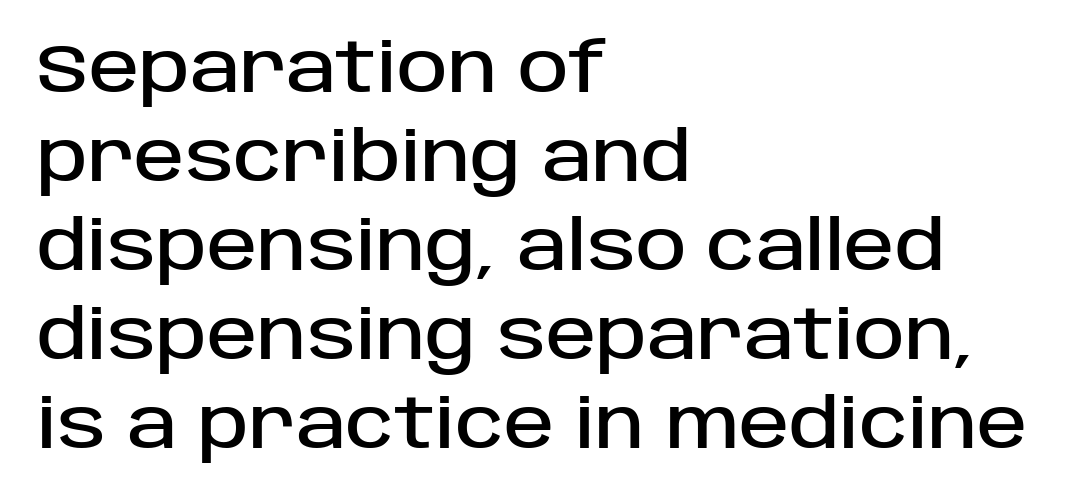
{"serif": "no", "italic": "no", "width": "normal", "stroke_contrast": "low", "x_height": "large", "monospaced": "no", "underline": "no", "align": "left", "line_spacing": "normal", "line_spacing_ratio": 1.31, "letter_spacing": "normal", "letter_spacing_em": 0.0, "glyph_px": 68}
